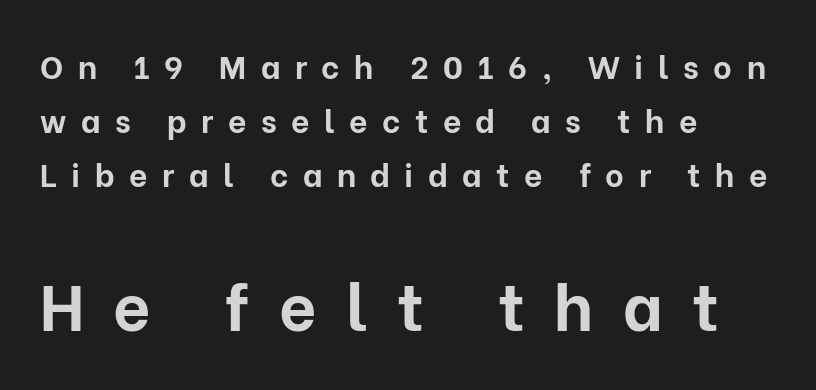
Q: Is the text bold? A: Yes.
Q: Is the text italic (slanted)? A: No, it is upright.
Q: Is the typeface a serif or a sans-serif typeface? A: Sans-serif.
Q: Is the text underlined? A: No.
Q: How is the paragraph aligned? A: Left-aligned.
Q: Is the spacing between letters normal or unusually wide? A: Unusually wide.
Q: Is the spacing between lines tight, normal or loose? A: Normal.
Q: Which block of text is set in a larger size, the first (top) or the second (bottom)? A: The second (bottom) one.
Q: Width (condensed, normal, or wide)? A: Normal.
Q: Stroke contrast? A: Low.
Q: x-height? A: Medium.
Q: Monospaced? A: No.
